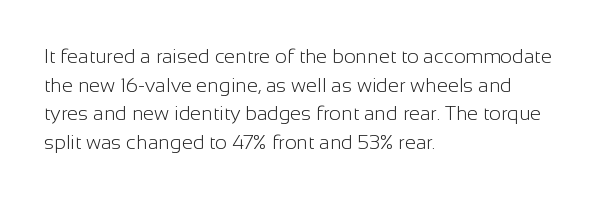
Q: Is the text bold? A: No.
Q: Is the text italic (slanted)? A: No, it is upright.
Q: Is the text underlined? A: No.
Q: How is the paragraph aligned? A: Left-aligned.
Q: Is the spacing between letters normal or unusually wide? A: Normal.
Q: Is the spacing between lines tight, normal or loose? A: Normal.
